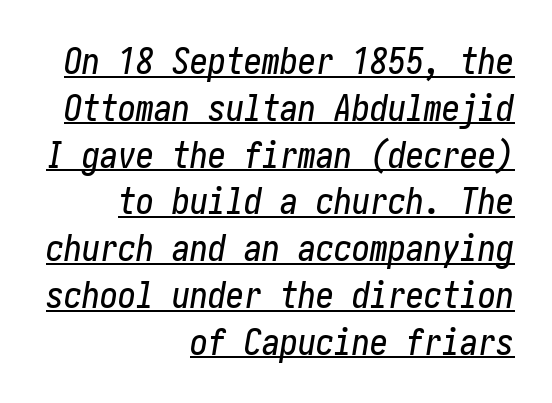
Q: Is the text italic (slanted)? A: Yes, it leans right by about 10 degrees.
Q: Is the text underlined? A: Yes.
Q: How is the paragraph aligned? A: Right-aligned.
Q: Is the spacing between letters normal or unusually wide? A: Normal.
Q: Is the spacing between lines tight, normal or loose? A: Normal.
Q: Width (condensed, normal, or wide)? A: Condensed.
Q: Stroke contrast? A: Low.
Q: x-height? A: Medium.
